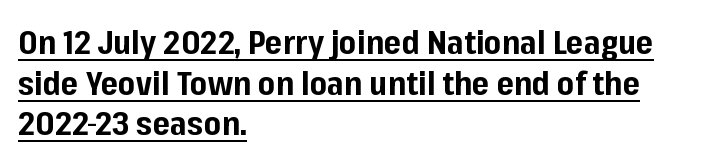
The image shows 33 px bold sans-serif type, upright; set left-aligned, line spacing 1.23x, normal letter spacing, underlined; low stroke contrast and a medium x-height.
